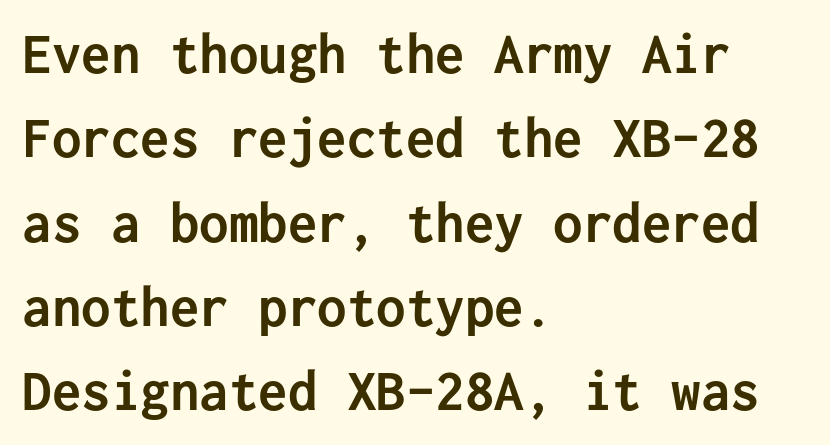
The type is set solid horizontally, with unmodified tracking. The passage shown is not underscored anywhere. The letters are bold, with thick, heavy strokes. The vertical gap from one line to the next is medium.
